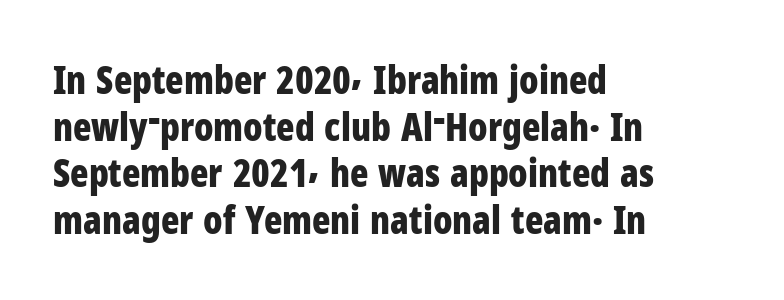
The image shows 38 px bold, condensed sans-serif type, upright; set left-aligned, line spacing 1.23x, normal letter spacing, not underlined; low stroke contrast and a medium x-height.
